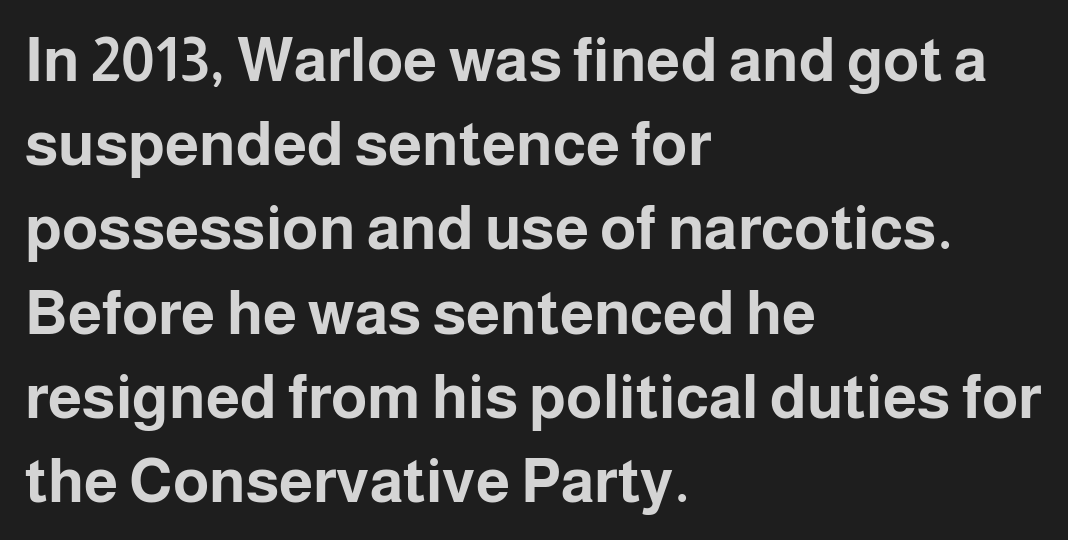
Q: Is the text bold? A: Yes.
Q: Is the text italic (slanted)? A: No, it is upright.
Q: Is the typeface a serif or a sans-serif typeface? A: Sans-serif.
Q: Is the text underlined? A: No.
Q: How is the paragraph aligned? A: Left-aligned.
Q: Is the spacing between letters normal or unusually wide? A: Normal.
Q: Is the spacing between lines tight, normal or loose? A: Normal.
Q: Width (condensed, normal, or wide)? A: Normal.
Q: Stroke contrast? A: Low.
Q: x-height? A: Medium.
Q: Monospaced? A: No.
